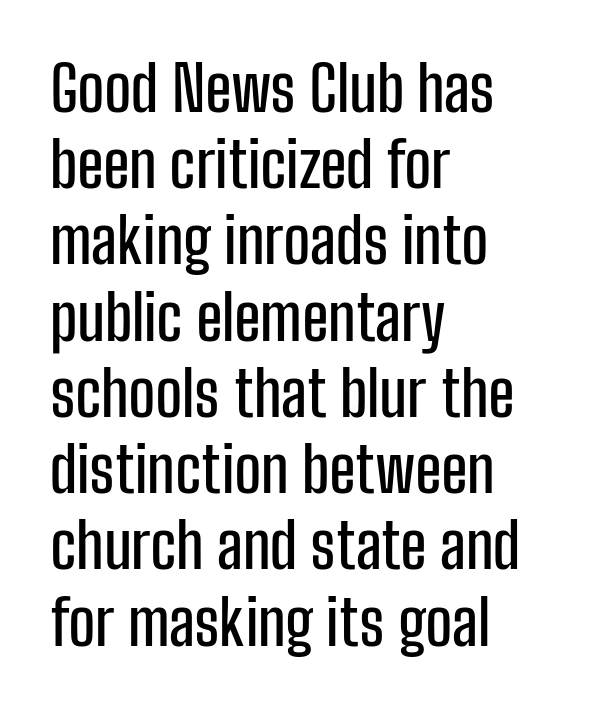
{"serif": "no", "italic": "no", "width": "condensed", "stroke_contrast": "low", "x_height": "medium", "monospaced": "no", "underline": "no", "align": "left", "line_spacing_ratio": 1.21, "letter_spacing": "normal", "letter_spacing_em": 0.0, "glyph_px": 63}
